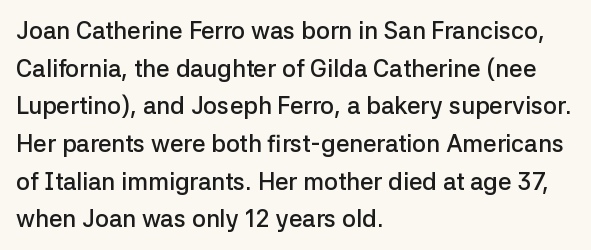
If you drew a ruler down the left edge, every line would touch it. Successive baselines arrive at the customary interval. The passage shown is semibold, sitting just below true bold. Style check: upright.
